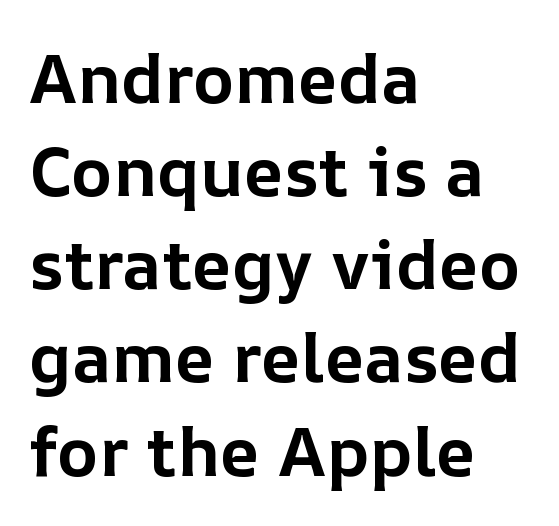
Q: Is the text bold? A: Yes.
Q: Is the text italic (slanted)? A: No, it is upright.
Q: Is the text underlined? A: No.
Q: How is the paragraph aligned? A: Left-aligned.
Q: Is the spacing between letters normal or unusually wide? A: Normal.
Q: Is the spacing between lines tight, normal or loose? A: Normal.
Q: Width (condensed, normal, or wide)? A: Normal.
Q: Stroke contrast? A: Low.
Q: x-height? A: Medium.
Q: Monospaced? A: No.
